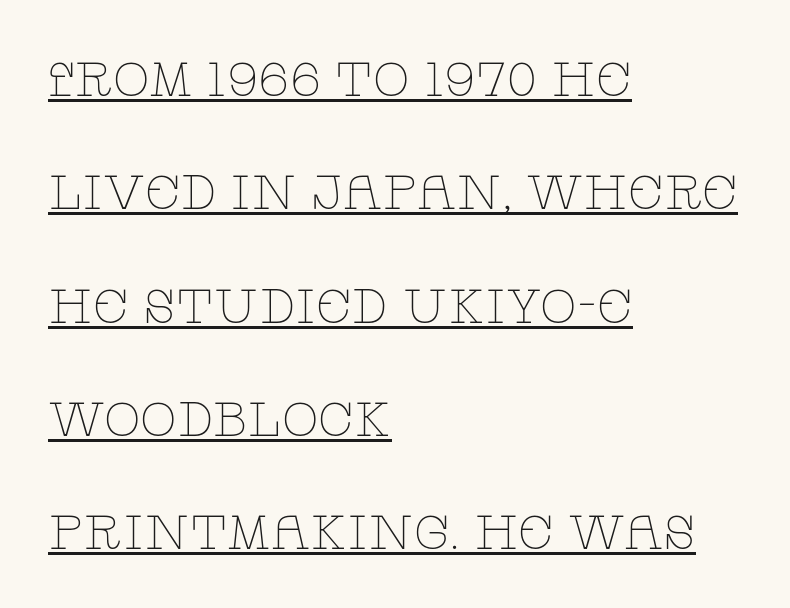
Q: Is the text bold? A: No.
Q: Is the text italic (slanted)? A: No, it is upright.
Q: Is the typeface a serif or a sans-serif typeface? A: Serif.
Q: Is the text underlined? A: Yes.
Q: How is the paragraph aligned? A: Left-aligned.
Q: Is the spacing between letters normal or unusually wide? A: Normal.
Q: Is the spacing between lines tight, normal or loose? A: Loose.
Q: Width (condensed, normal, or wide)? A: Wide.
Q: Stroke contrast? A: Low.
Q: x-height? A: Large.
Q: Monospaced? A: No.
